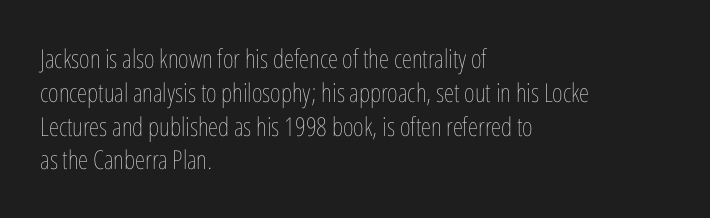
The image shows 26 px text type, upright; set left-aligned, normal line spacing (1.3x), normal letter spacing, not underlined.
